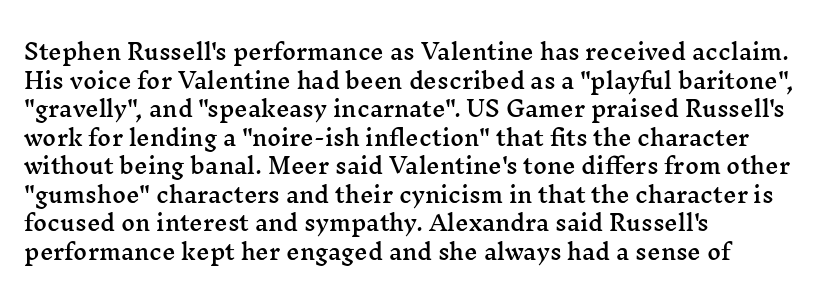
{"italic": "no", "underline": "no", "align": "left", "line_spacing": "normal", "line_spacing_ratio": 1.36, "letter_spacing": "normal", "letter_spacing_em": 0.0, "glyph_px": 21}
